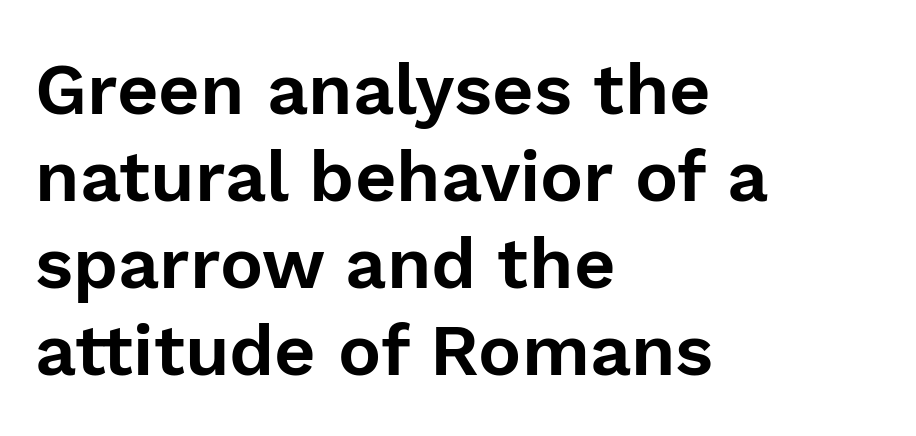
The image shows 72 px sans-serif type, upright; set left-aligned, line spacing 1.21x, normal letter spacing, not underlined; low stroke contrast and a medium x-height.
